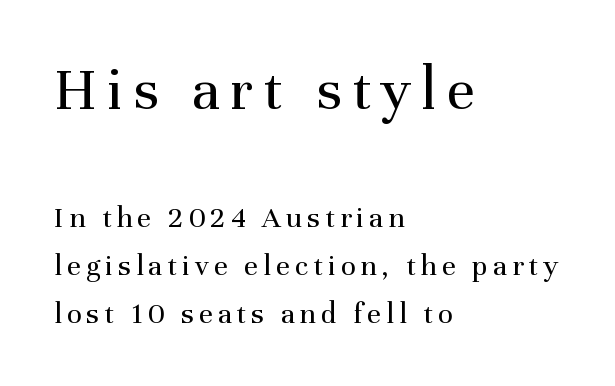
Q: Is the text bold? A: No.
Q: Is the text italic (slanted)? A: No, it is upright.
Q: Is the typeface a serif or a sans-serif typeface? A: Serif.
Q: Is the text underlined? A: No.
Q: How is the paragraph aligned? A: Left-aligned.
Q: Is the spacing between lines tight, normal or loose? A: Normal.
Q: Which block of text is set in a larger size, the first (top) or the second (bottom)? A: The first (top) one.
Q: Width (condensed, normal, or wide)? A: Normal.
Q: Stroke contrast? A: Medium.
Q: x-height? A: Medium.
Q: Monospaced? A: No.
